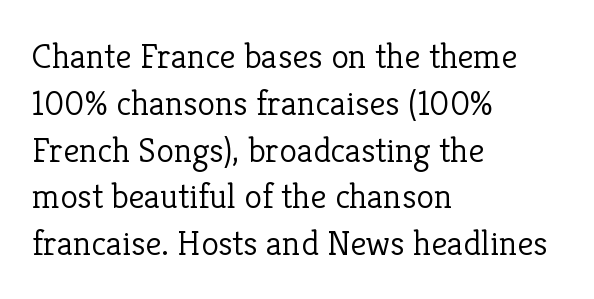
{"serif": "yes", "italic": "no", "bold": "no", "weight": "light", "width": "normal", "stroke_contrast": "low", "x_height": "medium", "monospaced": "no", "underline": "no", "align": "left", "line_spacing": "normal", "line_spacing_ratio": 1.3, "letter_spacing": "normal", "letter_spacing_em": 0.0, "glyph_px": 36}
